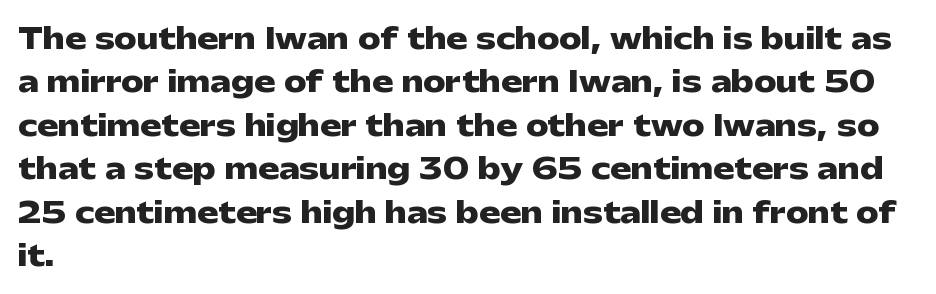
Q: Is the text bold? A: Yes.
Q: Is the text italic (slanted)? A: No, it is upright.
Q: Is the typeface a serif or a sans-serif typeface? A: Sans-serif.
Q: Is the text underlined? A: No.
Q: How is the paragraph aligned? A: Left-aligned.
Q: Is the spacing between letters normal or unusually wide? A: Normal.
Q: Is the spacing between lines tight, normal or loose? A: Normal.
Q: Width (condensed, normal, or wide)? A: Wide.
Q: Stroke contrast? A: Low.
Q: x-height? A: Medium.
Q: Monospaced? A: No.
